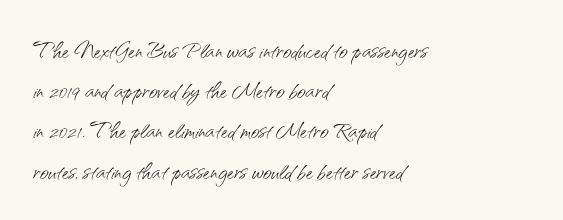
The image shows 30 px light sans-serif type; set left-aligned, normal line spacing (1.34x), normal letter spacing, not underlined; medium stroke contrast and a small x-height.
